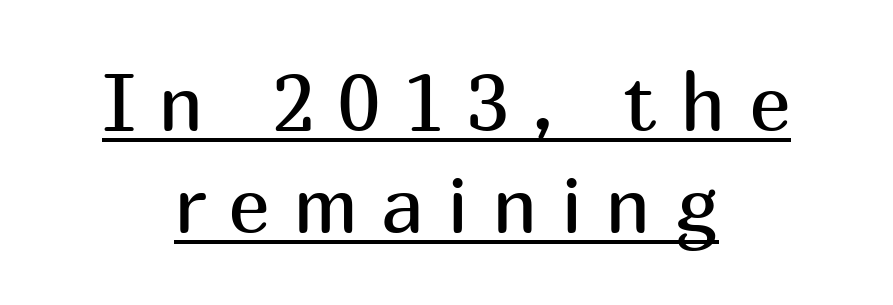
Q: Is the text bold? A: No.
Q: Is the text italic (slanted)? A: No, it is upright.
Q: Is the typeface a serif or a sans-serif typeface? A: Sans-serif.
Q: Is the text underlined? A: Yes.
Q: How is the paragraph aligned? A: Centered.
Q: Is the spacing between letters normal or unusually wide? A: Unusually wide.
Q: Is the spacing between lines tight, normal or loose? A: Normal.
Q: Width (condensed, normal, or wide)? A: Normal.
Q: Stroke contrast? A: Medium.
Q: x-height? A: Medium.
Q: Monospaced? A: No.
